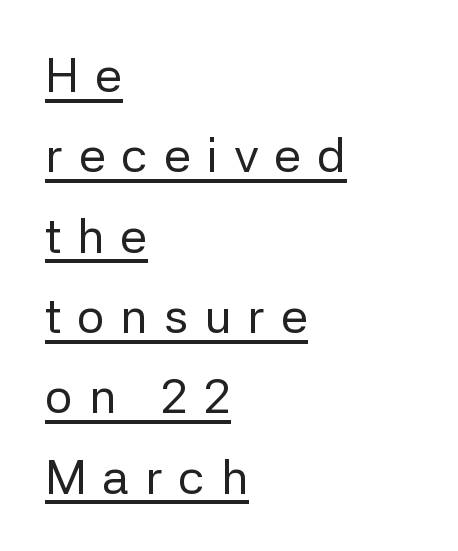
{"serif": "no", "italic": "no", "bold": "no", "weight": "regular", "width": "normal", "stroke_contrast": "low", "x_height": "medium", "monospaced": "no", "underline": "yes", "align": "left", "line_spacing": "normal", "line_spacing_ratio": 1.64, "letter_spacing": "wide", "letter_spacing_em": 0.32, "glyph_px": 49}
